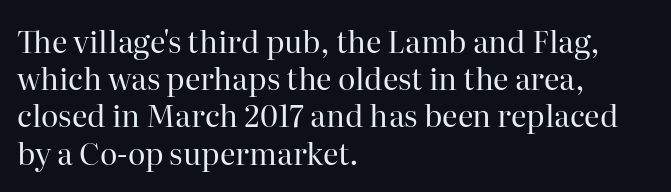
{"serif": "yes", "italic": "no", "bold": "no", "weight": "regular", "width": "normal", "stroke_contrast": "high", "x_height": "medium", "monospaced": "no", "underline": "no", "align": "left", "line_spacing_ratio": 1.24, "letter_spacing": "normal", "letter_spacing_em": 0.0, "glyph_px": 30}
